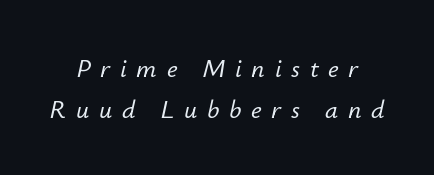
Just letters on the line, the space beneath them empty. Italic: yes, the glyphs are oblique. Tracking value appears strongly positive — letters spread wide. These lines sit exactly where default settings would place them.
